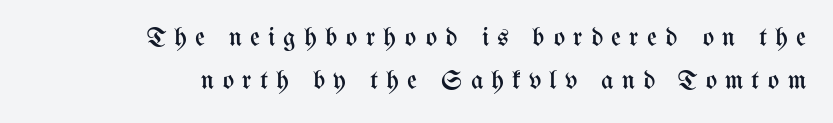
The image shows 27 px text type, upright; set right-aligned, normal line spacing (1.61x), unusually wide letter spacing (+0.3 em), not underlined.
